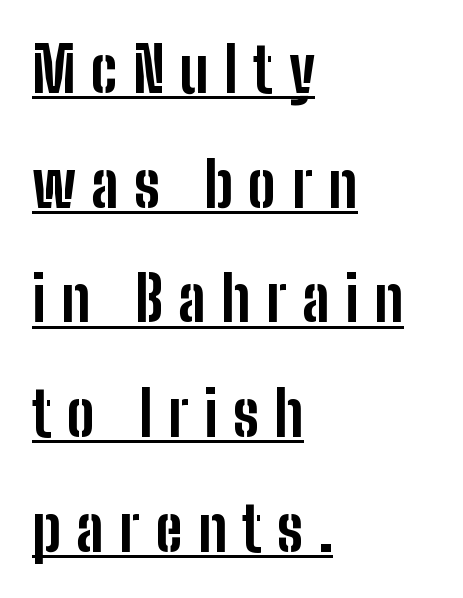
The face used here appears with an underline applied. Looks like regular typesetting: each glyph gets only the width it needs. The tracking jumps out immediately: characters are airy and widely separated. Strokes here are thick enough to call this a true bold.
